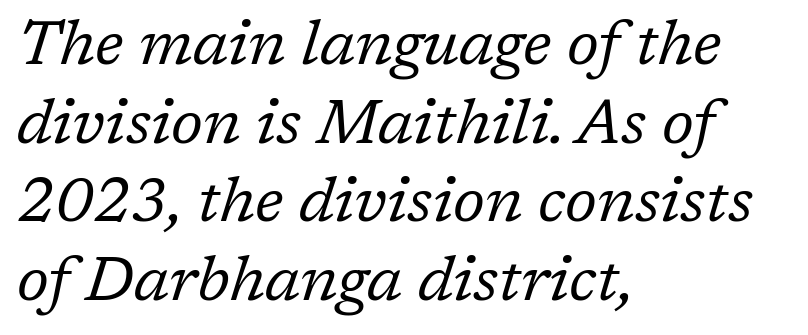
{"serif": "yes", "italic": "yes", "lean": "right", "slant_degrees": 17, "bold": "no", "weight": "regular", "width": "normal", "stroke_contrast": "low", "x_height": "medium", "monospaced": "no", "underline": "no", "align": "left", "line_spacing": "normal", "line_spacing_ratio": 1.25, "letter_spacing": "normal", "letter_spacing_em": 0.0, "glyph_px": 63}
